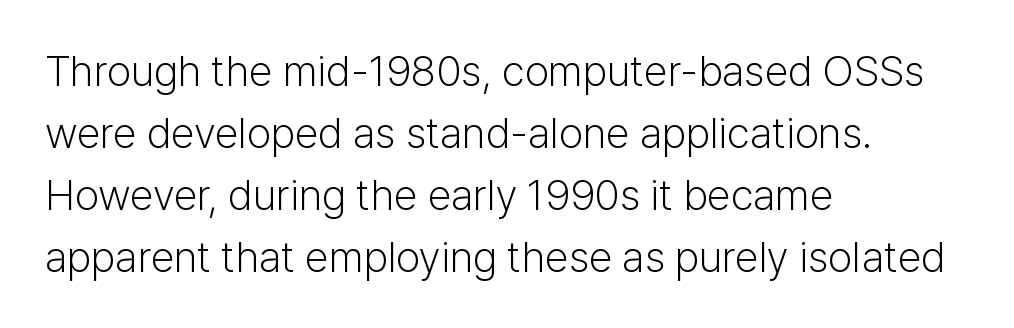
The image shows 43 px light sans-serif type, upright; set left-aligned, normal line spacing (1.44x), normal letter spacing, not underlined; low stroke contrast and a medium x-height.
